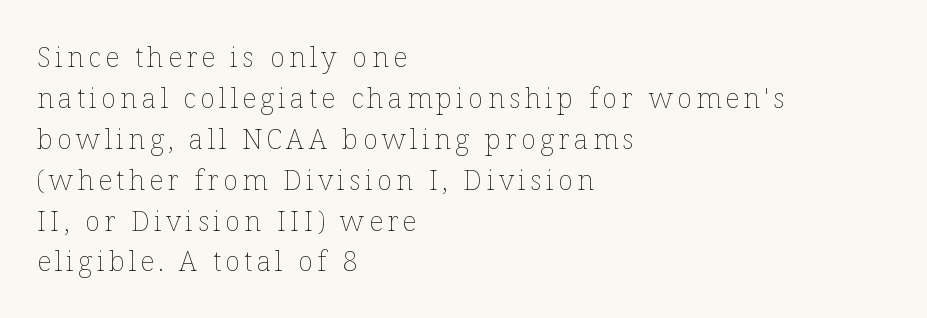
Q: Is the text bold? A: No.
Q: Is the text italic (slanted)? A: No, it is upright.
Q: Is the text underlined? A: No.
Q: How is the paragraph aligned? A: Left-aligned.
Q: Is the spacing between lines tight, normal or loose? A: Normal.
Q: Width (condensed, normal, or wide)? A: Normal.
Q: Stroke contrast? A: Low.
Q: x-height? A: Medium.
Q: Monospaced? A: No.
